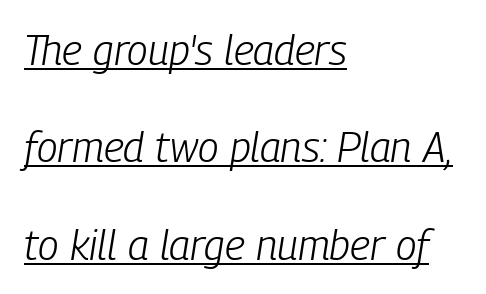
{"italic": "yes", "lean": "right", "slant_degrees": 9, "bold": "no", "weight": "light", "width": "condensed", "stroke_contrast": "low", "x_height": "medium", "monospaced": "no", "underline": "yes", "align": "left", "line_spacing": "loose", "line_spacing_ratio": 2.32, "letter_spacing": "normal", "letter_spacing_em": 0.0, "glyph_px": 42}
